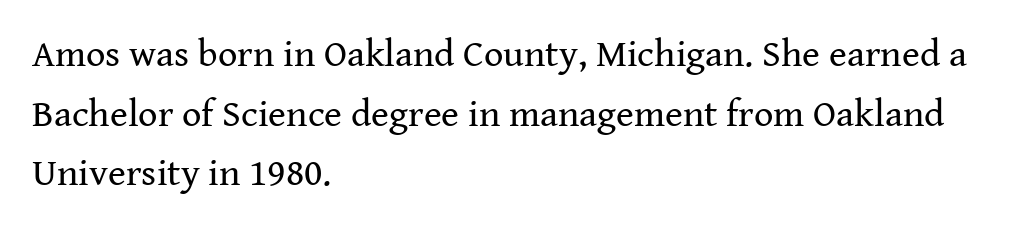
Q: Is the text bold? A: No.
Q: Is the text italic (slanted)? A: No, it is upright.
Q: Is the typeface a serif or a sans-serif typeface? A: Serif.
Q: Is the text underlined? A: No.
Q: How is the paragraph aligned? A: Left-aligned.
Q: Is the spacing between letters normal or unusually wide? A: Normal.
Q: Is the spacing between lines tight, normal or loose? A: Normal.
Q: Width (condensed, normal, or wide)? A: Normal.
Q: Stroke contrast? A: Medium.
Q: x-height? A: Medium.
Q: Monospaced? A: No.
